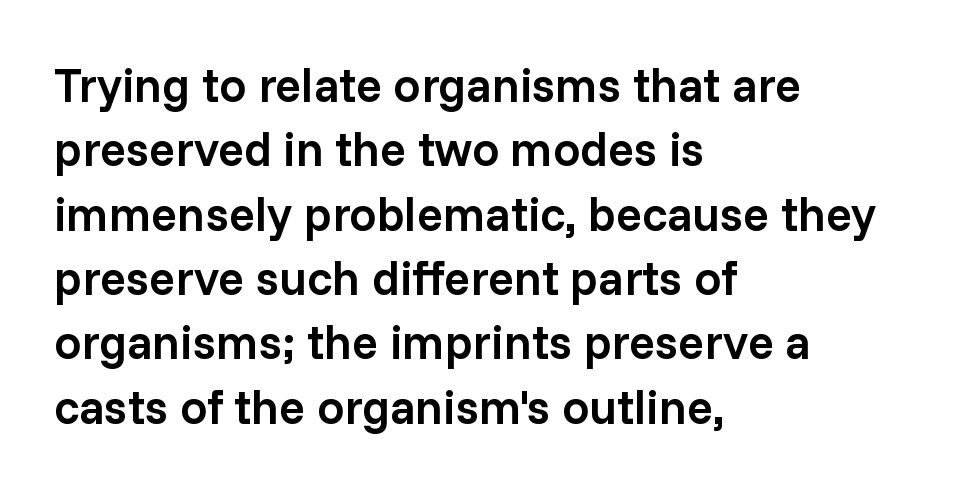
The image shows 48 px semibold sans-serif type, upright; set left-aligned, normal line spacing (1.34x), normal letter spacing, not underlined; low stroke contrast and a medium x-height.
